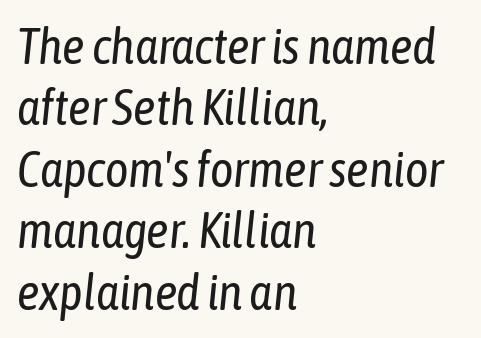
The image shows 50 px regular-weight, condensed type, italic (leaning right); set left-aligned, line spacing 1.23x, normal letter spacing, not underlined; low stroke contrast and a medium x-height.
